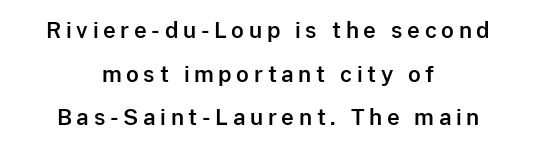
Q: Is the text italic (slanted)? A: No, it is upright.
Q: Is the text underlined? A: No.
Q: How is the paragraph aligned? A: Centered.
Q: Is the spacing between letters normal or unusually wide? A: Unusually wide.
Q: Is the spacing between lines tight, normal or loose? A: Loose.
